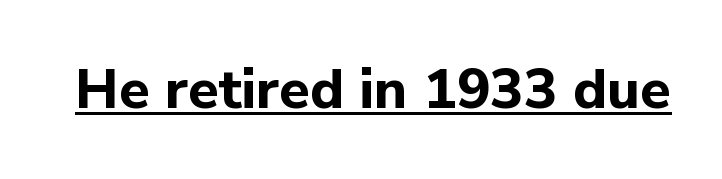
{"serif": "no", "italic": "no", "bold": "yes", "weight": "bold", "width": "normal", "stroke_contrast": "low", "x_height": "medium", "monospaced": "no", "underline": "yes", "letter_spacing": "normal", "letter_spacing_em": 0.0, "glyph_px": 56}
